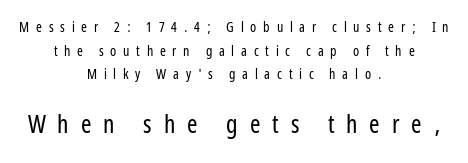
Of the two passages, the one underneath uses the larger point size. Regular leading. Leftover space on each line is divided equally before and after the words. Rule under the text: the space is simply empty. Every stem runs plumb, perpendicular to the baseline. These lines have a slow, spaced-out rhythm from letter to letter.
